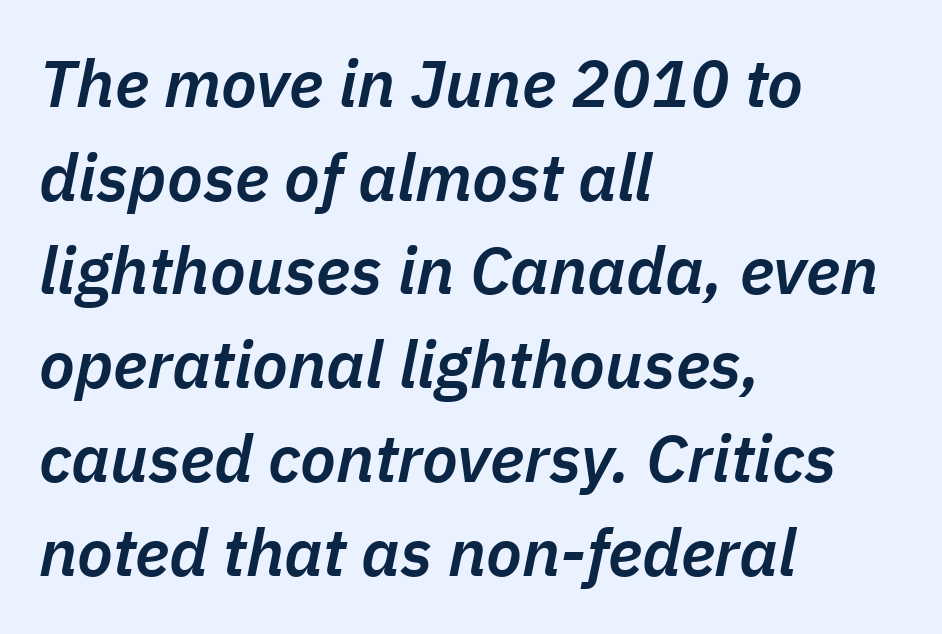
The image shows 66 px semibold type, italic (leaning right); set left-aligned, normal line spacing (1.42x), normal letter spacing, not underlined; low stroke contrast and a medium x-height.
